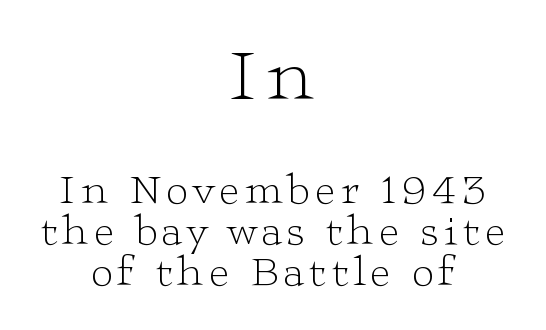
Font category for this specimen: serif. Tightly led — the rows are bunched. Summary of weight: not heavy and not bold. This sample is center-justified, so both line endings float freely. Spacing verdict: proportional, widths tailored to each character.
